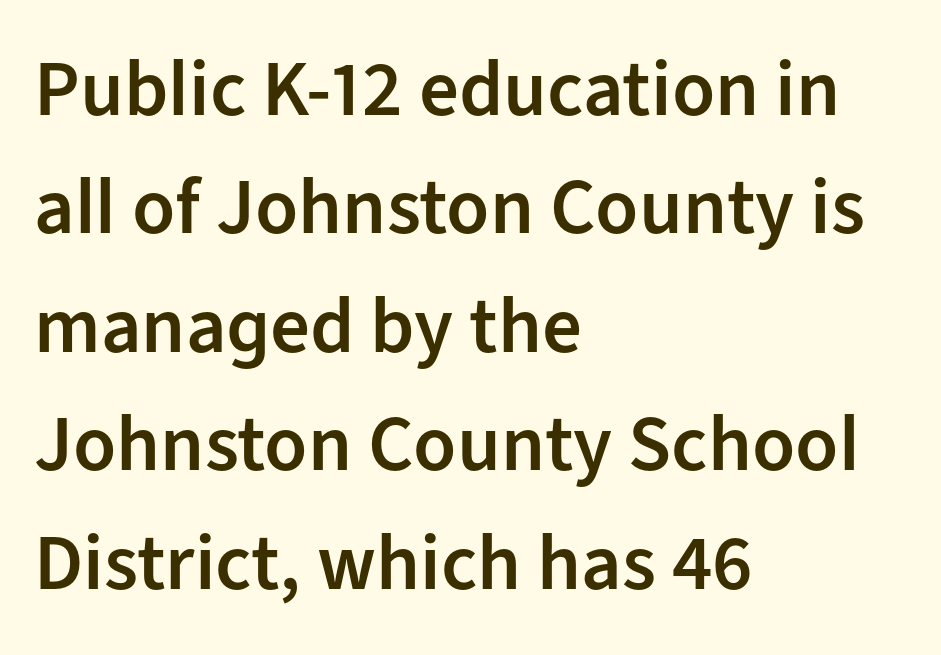
The image shows 79 px semibold sans-serif type, upright; set left-aligned, normal line spacing (1.5x), normal letter spacing, not underlined; low stroke contrast and a medium x-height.
